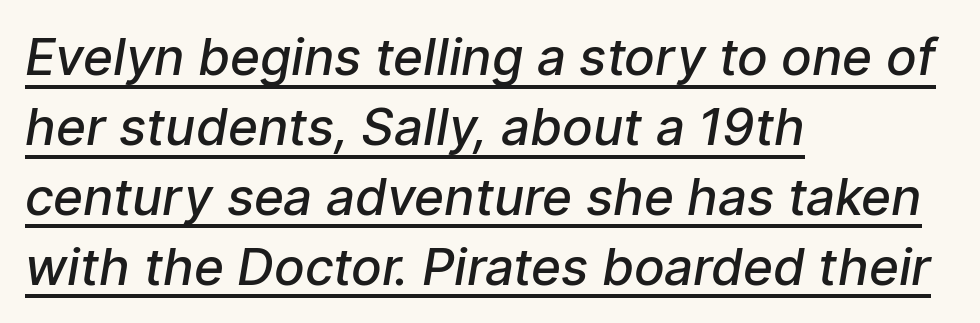
The rendering uses the underline text-decoration. These lines are composed in type without serifs. The line-height multiplier appears to be the usual default. The sample has been set in demibold, a notch under bold. Inter-character spacing is left at the font's built-in metrics. In CSS terms this would be text-align: left.
